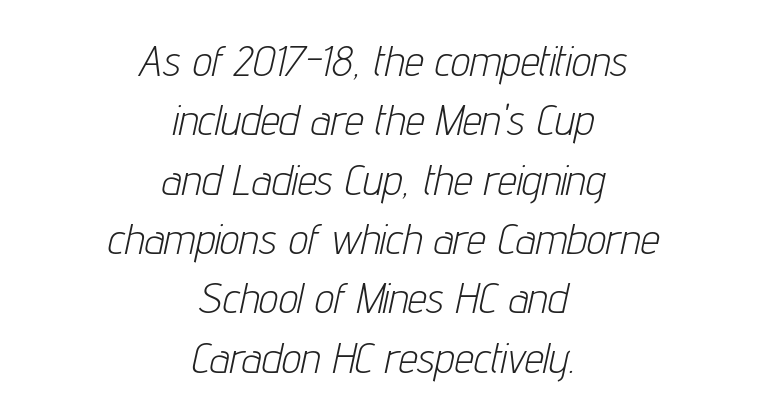
Is the letter spacing exaggerated? No — it looks like the ordinary default. Stems here are at most as thick as an everyday book face. You could not count columns in this text — the font is proportionally spaced. The designer left line spacing at the default.
